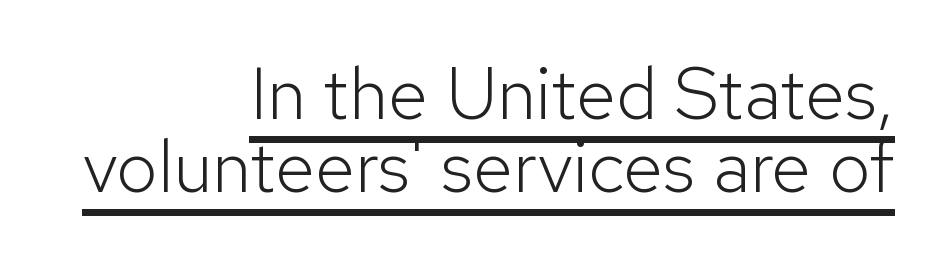
Q: Is the text bold? A: No.
Q: Is the text italic (slanted)? A: No, it is upright.
Q: Is the typeface a serif or a sans-serif typeface? A: Sans-serif.
Q: Is the text underlined? A: Yes.
Q: How is the paragraph aligned? A: Right-aligned.
Q: Is the spacing between letters normal or unusually wide? A: Normal.
Q: Is the spacing between lines tight, normal or loose? A: Tight.
Q: Width (condensed, normal, or wide)? A: Normal.
Q: Stroke contrast? A: Low.
Q: x-height? A: Medium.
Q: Monospaced? A: No.
